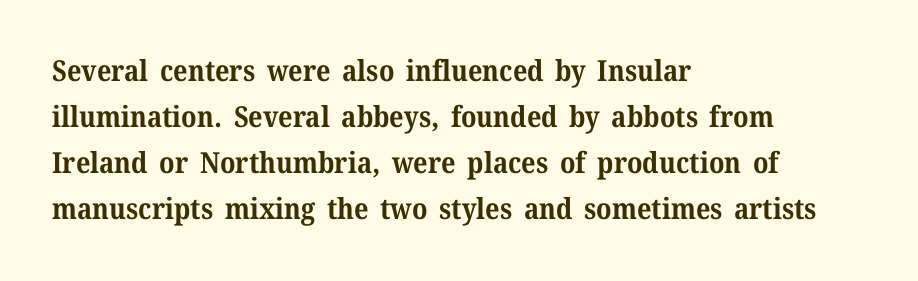
The image shows 29 px bold serif type, upright; set left-aligned, normal line spacing (1.59x), normal letter spacing, not underlined; medium stroke contrast and a medium x-height.
